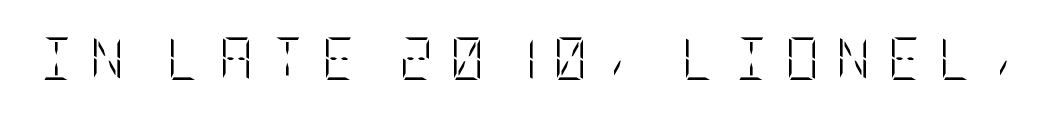
Q: Is the text bold? A: No.
Q: Is the text italic (slanted)? A: No, it is upright.
Q: Is the text underlined? A: No.
Q: Is the spacing between letters normal or unusually wide? A: Unusually wide.
Q: Width (condensed, normal, or wide)? A: Condensed.
Q: Stroke contrast? A: Low.
Q: x-height? A: Large.
